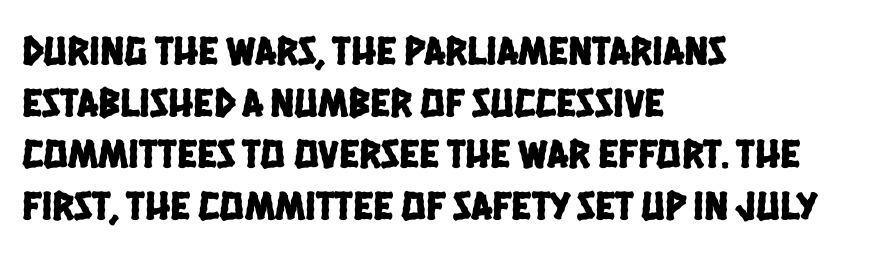
The rendering keeps characters at their native spacing. Left-aligned paragraph, ragged on the right. Quick note: interline space is typical. The font family rendered here belongs to the sans-serif group. The zone under the glyphs is completely vacant. Character widths vary here, with narrow letters taking less room than wide ones.
